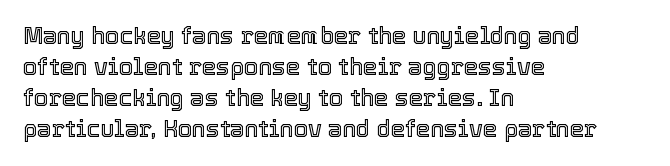
The designer left line spacing at the default. Glance below the letters and you will spot only blank space. The letters sit at their default tracking, neither squeezed nor spread. If you drew a line through each stem, it would be perfectly vertical. The compositor pushed each line to the left boundary.
